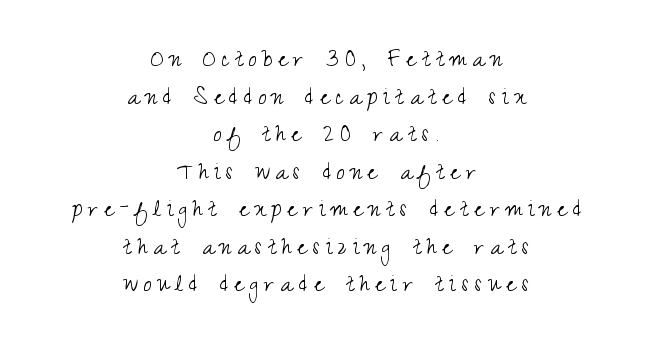
The image shows 28 px light, condensed sans-serif type, upright; set centered, normal line spacing (1.34x), unusually wide letter spacing (+0.21 em), not underlined; medium stroke contrast and a small x-height.
